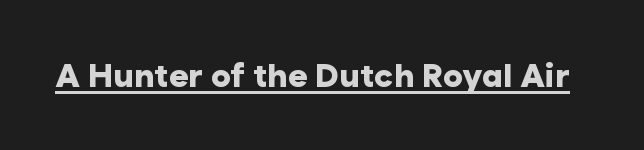
{"serif": "no", "italic": "no", "bold": "yes", "weight": "heavy", "width": "normal", "stroke_contrast": "low", "x_height": "medium", "monospaced": "no", "underline": "yes", "letter_spacing": "normal", "letter_spacing_em": 0.0, "glyph_px": 33}
